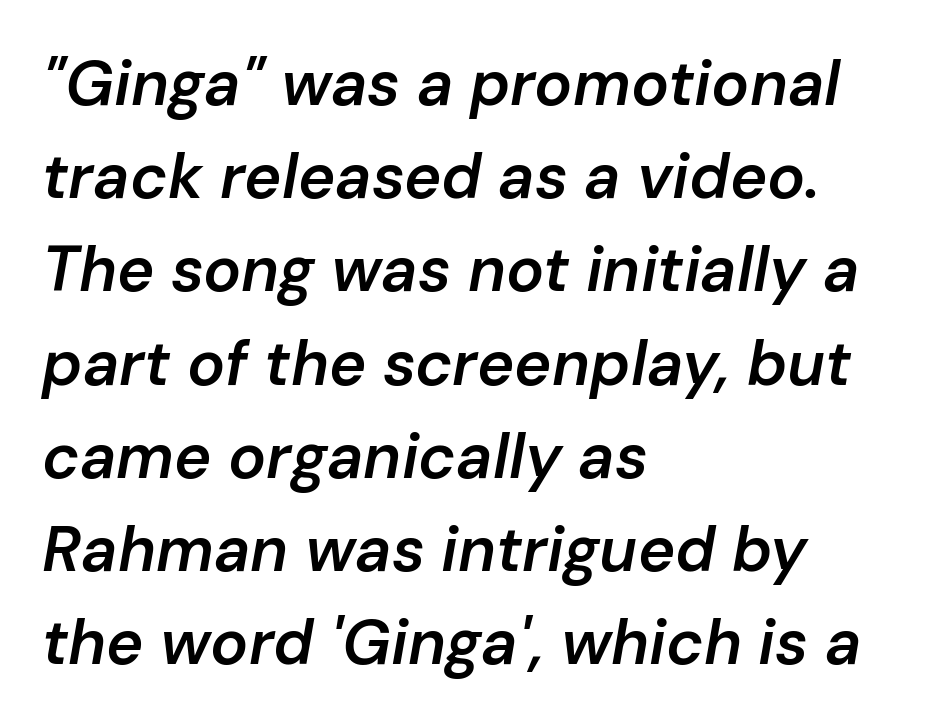
Honestly, the row spacing looks completely unremarkable. A typesetter would mark this as italic. Moderately thickened strokes mark this as semibold type. Caption: multi-line text, flush left, ragged right.
